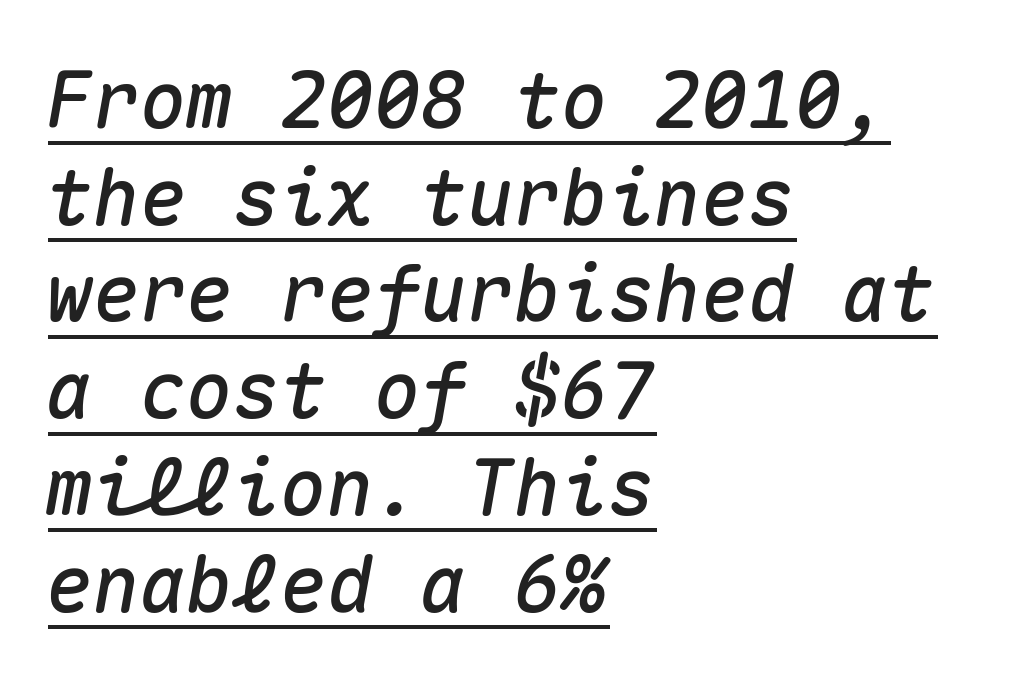
Quick note: underline on. Default kerning and tracking; the words read as compact shapes. Does the lettering tilt? It does — this is italic. Think of a typewriter: that constant character pitch is what you see here. The lines in this sample share a left origin and differ only in where they stop.
